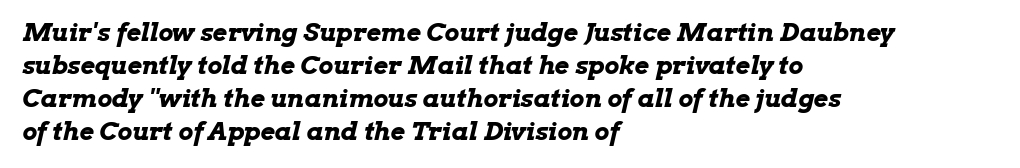
Q: Is the text bold? A: Yes.
Q: Is the text italic (slanted)? A: Yes, it leans right by about 13 degrees.
Q: Is the text underlined? A: No.
Q: How is the paragraph aligned? A: Left-aligned.
Q: Is the spacing between letters normal or unusually wide? A: Normal.
Q: Is the spacing between lines tight, normal or loose? A: Normal.
